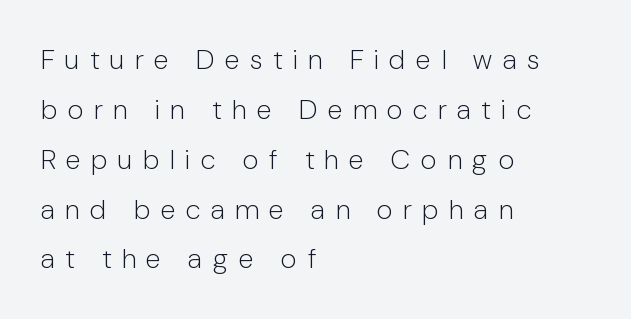
Honestly, there is no underline to notice here at all. Does extra space separate the letters? Yes, quite a lot of it. The face looks like a standard text weight, possibly lighter. Does the copy run flush right? No — it runs flush left.
